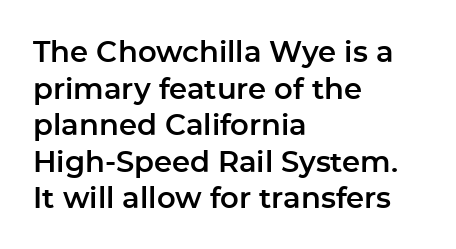
{"serif": "no", "italic": "no", "width": "normal", "stroke_contrast": "low", "x_height": "medium", "monospaced": "no", "underline": "no", "align": "left", "line_spacing": "normal", "line_spacing_ratio": 1.26, "letter_spacing": "normal", "letter_spacing_em": 0.0, "glyph_px": 29}
